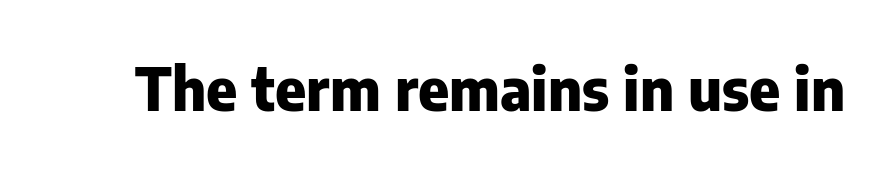
The image shows 59 px heavy sans-serif type, upright; set normal letter spacing, not underlined; low stroke contrast and a medium x-height.
